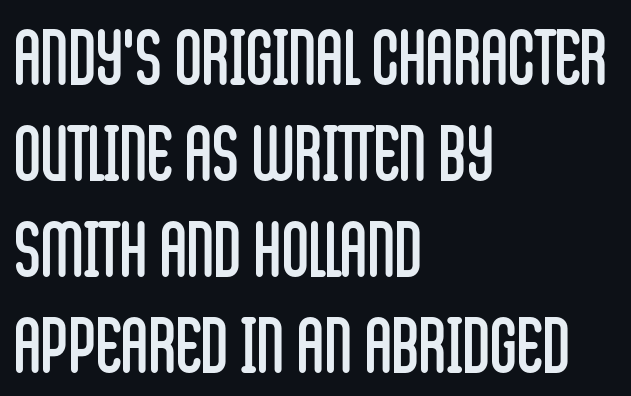
Q: Is the text bold? A: No.
Q: Is the text italic (slanted)? A: No, it is upright.
Q: Is the typeface a serif or a sans-serif typeface? A: Sans-serif.
Q: Is the text underlined? A: No.
Q: How is the paragraph aligned? A: Left-aligned.
Q: Is the spacing between letters normal or unusually wide? A: Normal.
Q: Is the spacing between lines tight, normal or loose? A: Normal.
Q: Width (condensed, normal, or wide)? A: Condensed.
Q: Stroke contrast? A: Low.
Q: x-height? A: Large.
Q: Monospaced? A: No.
